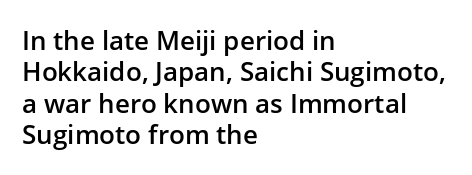
Q: Is the text bold? A: Semi-bold.
Q: Is the text italic (slanted)? A: No, it is upright.
Q: Is the text underlined? A: No.
Q: How is the paragraph aligned? A: Left-aligned.
Q: Is the spacing between letters normal or unusually wide? A: Normal.
